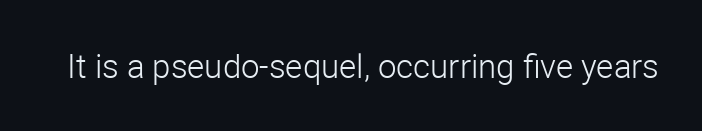
Q: Is the text bold? A: No.
Q: Is the text italic (slanted)? A: No, it is upright.
Q: Is the typeface a serif or a sans-serif typeface? A: Sans-serif.
Q: Is the text underlined? A: No.
Q: Is the spacing between letters normal or unusually wide? A: Normal.
Q: Width (condensed, normal, or wide)? A: Normal.
Q: Stroke contrast? A: Low.
Q: x-height? A: Medium.
Q: Monospaced? A: No.
